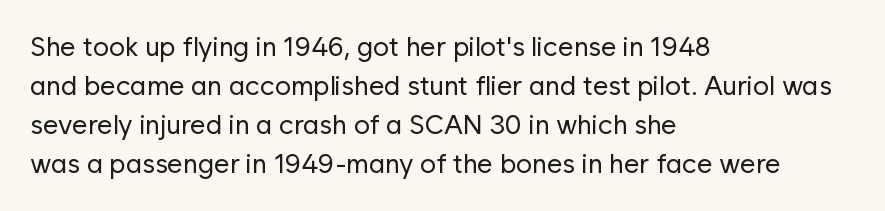
Q: Is the text bold? A: No.
Q: Is the text italic (slanted)? A: No, it is upright.
Q: Is the text underlined? A: No.
Q: How is the paragraph aligned? A: Left-aligned.
Q: Is the spacing between letters normal or unusually wide? A: Normal.
Q: Is the spacing between lines tight, normal or loose? A: Normal.
